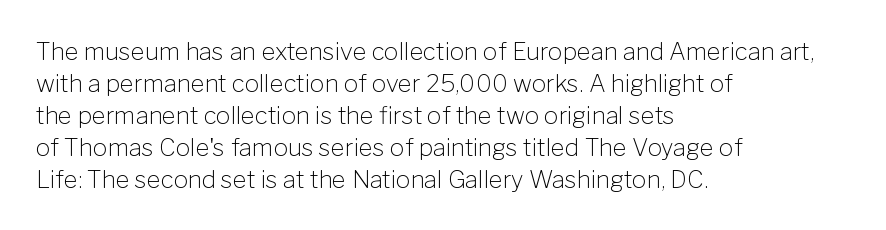
A bare baseline throughout the passage. Does the lettering tilt? It doesn't — this is upright. Leftover space on each line is placed entirely after the last word. Regarding leading, the lines here are spaced in the standard way. Inter-character spacing is left at the font's built-in metrics. Compared with a typical body face, this is equally light or lighter still.
